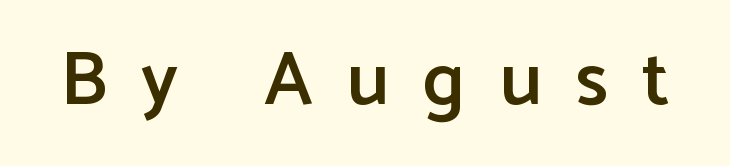
The image shows 76 px semibold sans-serif type, upright; set unusually wide letter spacing (+0.45 em), not underlined; low stroke contrast and a medium x-height.
